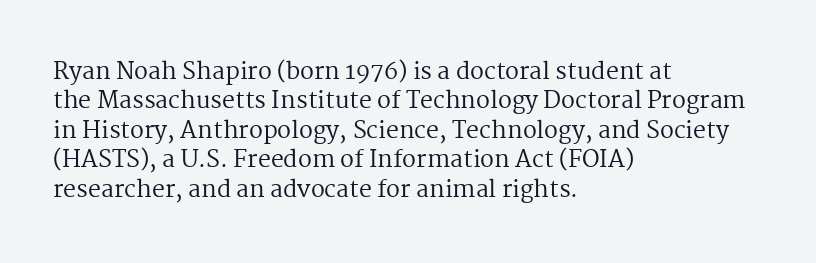
Q: Is the text bold? A: No.
Q: Is the text italic (slanted)? A: No, it is upright.
Q: Is the text underlined? A: No.
Q: How is the paragraph aligned? A: Left-aligned.
Q: Is the spacing between letters normal or unusually wide? A: Normal.
Q: Is the spacing between lines tight, normal or loose? A: Normal.
